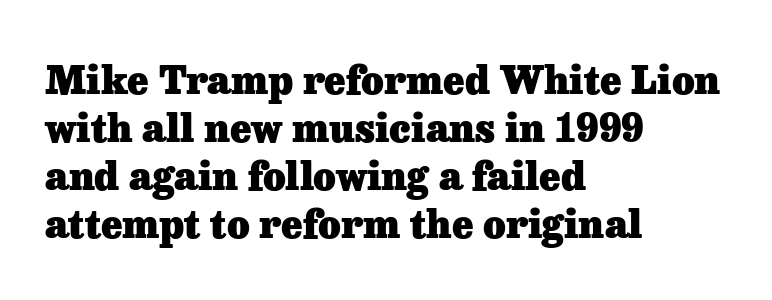
The image shows 39 px heavy serif type, upright; set left-aligned, line spacing 1.23x, normal letter spacing, not underlined; low stroke contrast and a medium x-height.
